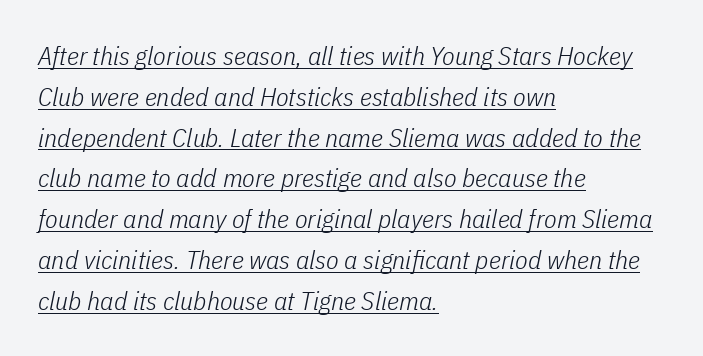
The image shows 26 px text type, italic (leaning right); set left-aligned, normal line spacing (1.57x), normal letter spacing, underlined.
